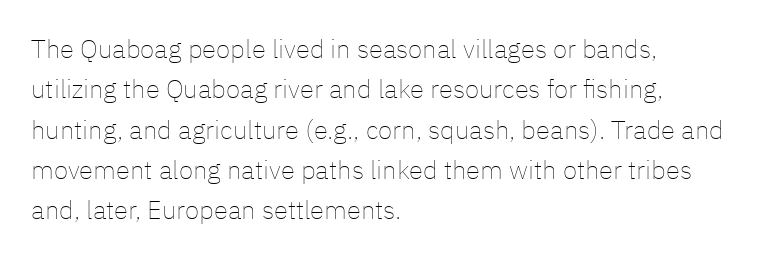
Check the space under the baseline: it is left empty. The type sits square on the baseline with zero lean. Line spacing here is normal. Casual observation: everything's shoved over to the left. Honestly, the letter spacing is just normal — you wouldn't notice it.
